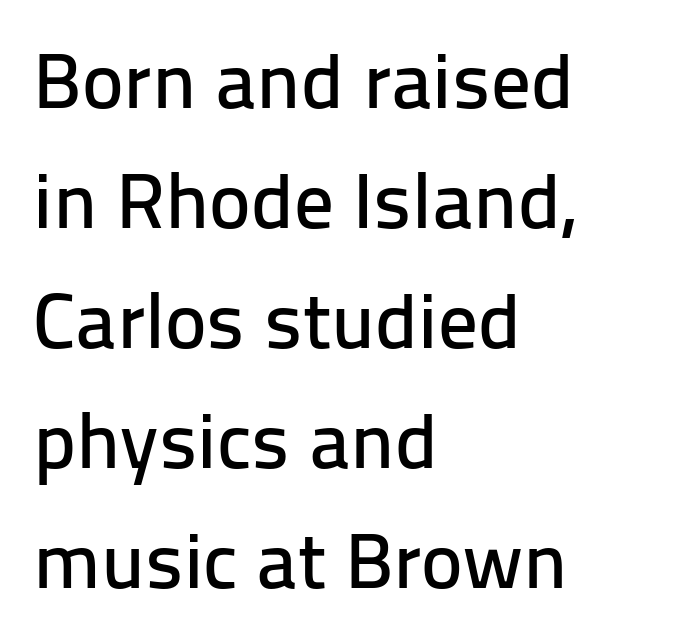
The image shows 79 px sans-serif type, upright; set left-aligned, normal line spacing (1.52x), normal letter spacing, not underlined; low stroke contrast and a medium x-height.
